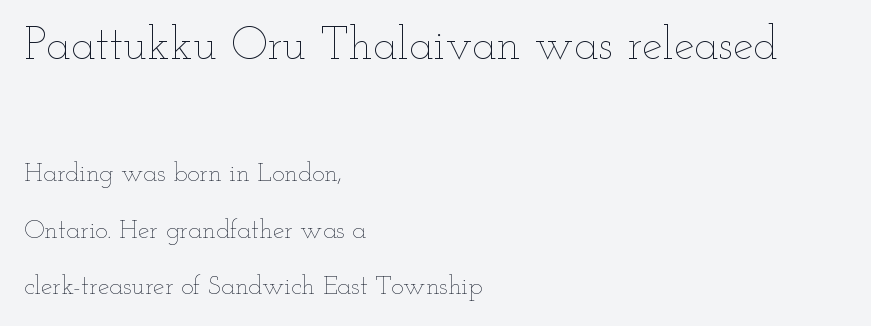
What stands out about the letter spacing? Nothing — it is the standard amount. The strip under each line holds only bare page. Unlike italic type, these characters show no tilt at all. Note the varied advance widths — an 'i' is clearly narrower than an 'm'.
